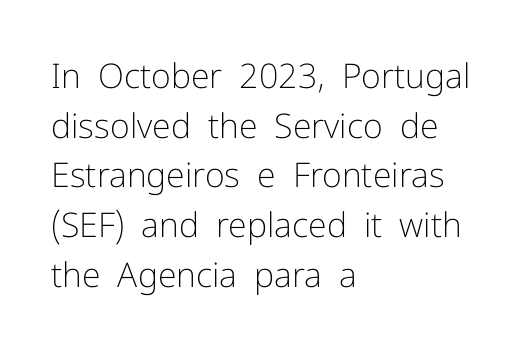
The image shows 34 px light sans-serif type, upright; set left-aligned, normal line spacing (1.46x), normal letter spacing, not underlined; low stroke contrast and a medium x-height.
